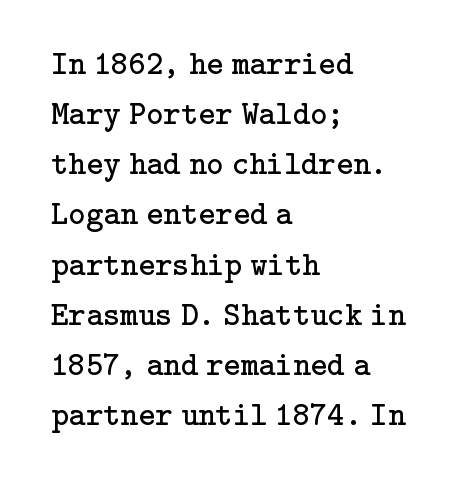
{"serif": "yes", "italic": "no", "bold": "no", "weight": "regular", "width": "normal", "stroke_contrast": "low", "x_height": "medium", "underline": "no", "align": "left", "line_spacing": "normal", "line_spacing_ratio": 1.52, "letter_spacing": "normal", "letter_spacing_em": 0.0, "glyph_px": 33}
